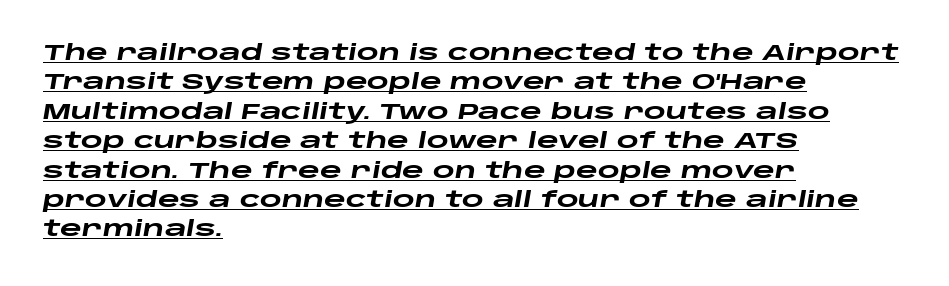
The image shows 21 px bold type, italic (leaning right); set left-aligned, normal line spacing (1.4x), normal letter spacing, underlined.
